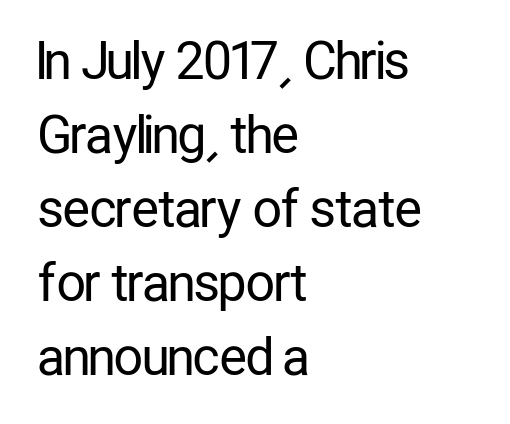
The image shows 51 px regular-weight, condensed sans-serif type, upright; set left-aligned, normal line spacing (1.45x), normal letter spacing, not underlined; low stroke contrast and a medium x-height.
